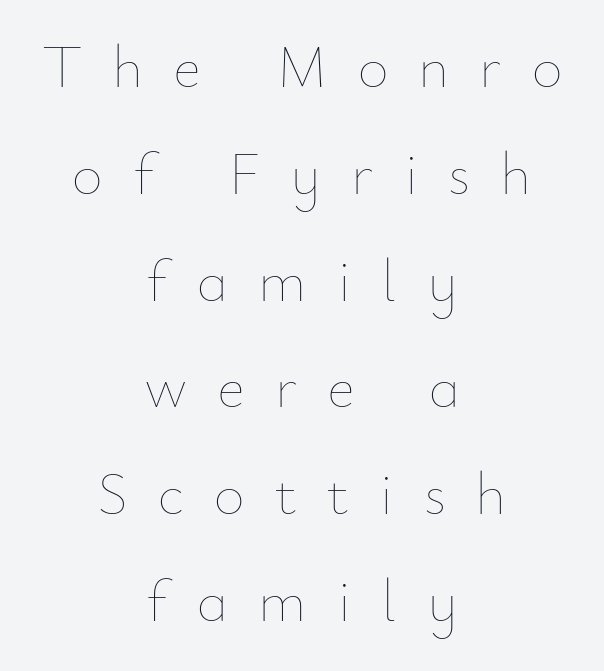
The image shows 60 px thin type, upright; set centered, line spacing 1.78x, unusually wide letter spacing (+0.5 em), not underlined; low stroke contrast and a small x-height.
